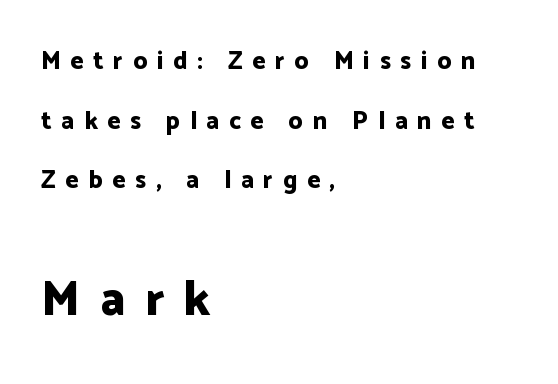
A student would notice the bottom passage is typeset larger than what precedes it. The axis of the letterforms is exactly vertical. Classification — sans serif. These lines have a slow, spaced-out rhythm from letter to letter. In terms of weight, the rendering is a true, heavy bold. Is there much room between lines? Yes — plenty of vertical air separates them.
